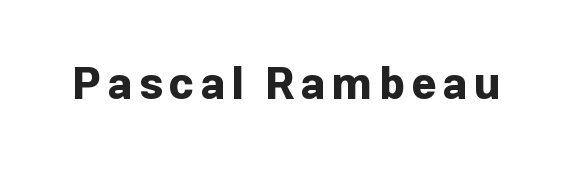
{"serif": "no", "italic": "no", "bold": "yes", "weight": "bold", "width": "normal", "stroke_contrast": "low", "x_height": "medium", "monospaced": "no", "underline": "no", "glyph_px": 44}
